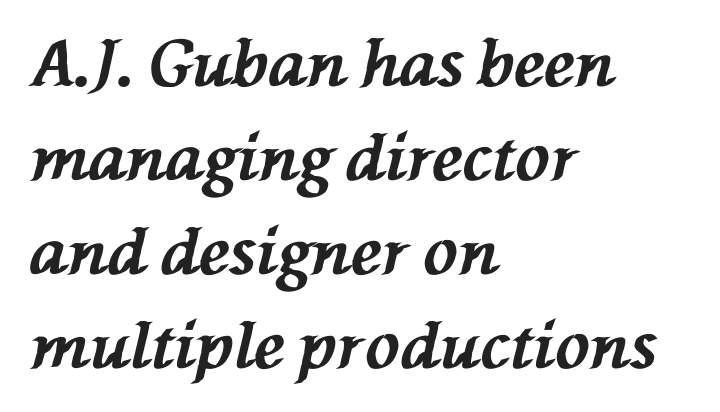
{"italic": "yes", "lean": "left", "slant_degrees": 76, "bold": "yes", "weight": "bold", "width": "normal", "stroke_contrast": "medium", "x_height": "medium", "monospaced": "no", "underline": "no", "align": "left", "line_spacing": "normal", "line_spacing_ratio": 1.47, "letter_spacing": "normal", "letter_spacing_em": 0.0, "glyph_px": 64}
